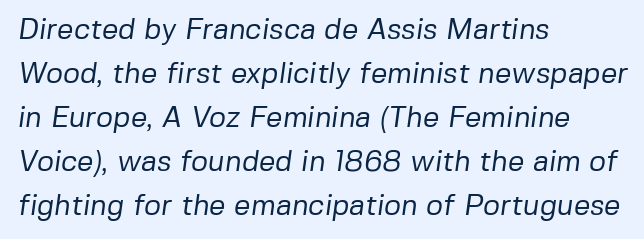
{"serif": "no", "bold": "no", "weight": "regular", "width": "normal", "stroke_contrast": "low", "x_height": "medium", "monospaced": "no", "underline": "no", "align": "left", "line_spacing": "normal", "line_spacing_ratio": 1.52, "letter_spacing": "normal", "letter_spacing_em": 0.0, "glyph_px": 29}
